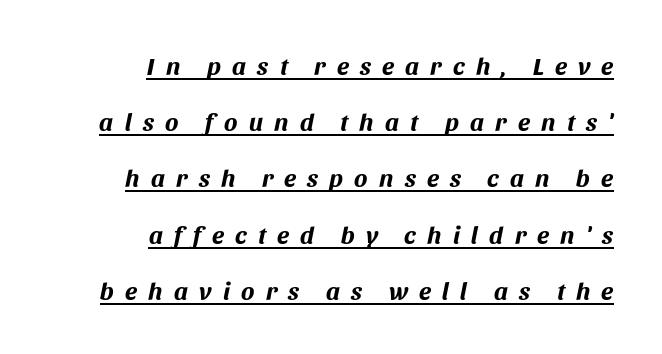
{"italic": "yes", "lean": "right", "slant_degrees": 11, "bold": "yes", "underline": "yes", "align": "right", "line_spacing": "loose", "line_spacing_ratio": 2.25, "letter_spacing": "wide", "letter_spacing_em": 0.45, "glyph_px": 25}
